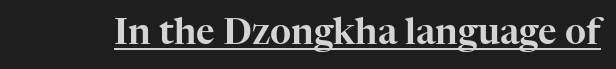
No italicization has been applied; the sample stays upright. Descenders here cross a horizontal rule under the line. The horizontal fit of the characters is conventional and even. Serif or sans? Serif — the stroke terminals have little feet.
